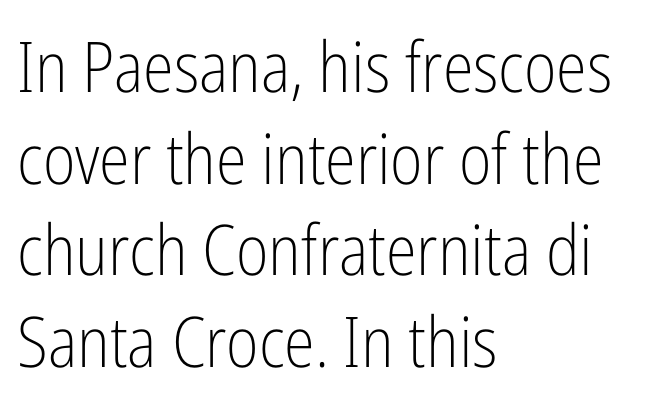
The image shows 70 px light, condensed sans-serif type, upright; set left-aligned, normal line spacing (1.31x), normal letter spacing, not underlined; low stroke contrast and a medium x-height.
